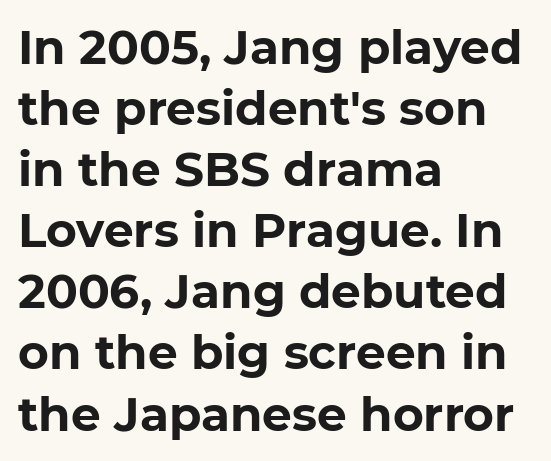
On the weight axis this lands at bold, roughly 700. Spacing verdict: proportional, widths tailored to each character. Each new line begins a customary step beneath the previous one. Here the glyphs are tracked normally, forming tight word shapes. The specimen omits any rule beneath the text block's lines.
